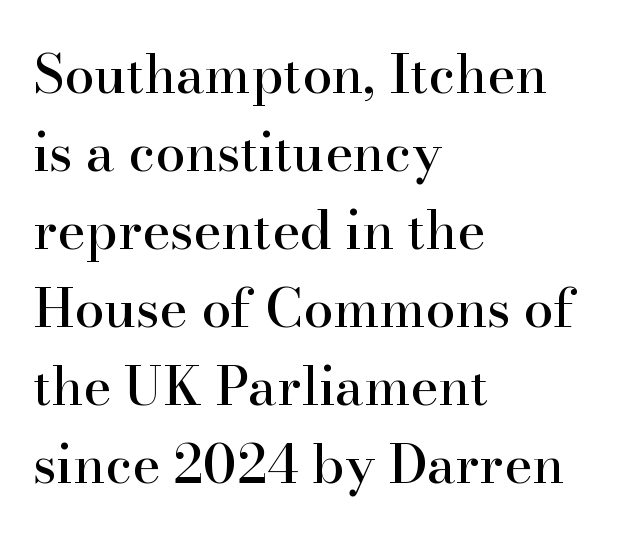
The image shows 53 px serif type, upright; set left-aligned, normal line spacing (1.47x), normal letter spacing, not underlined; high stroke contrast and a small x-height.
